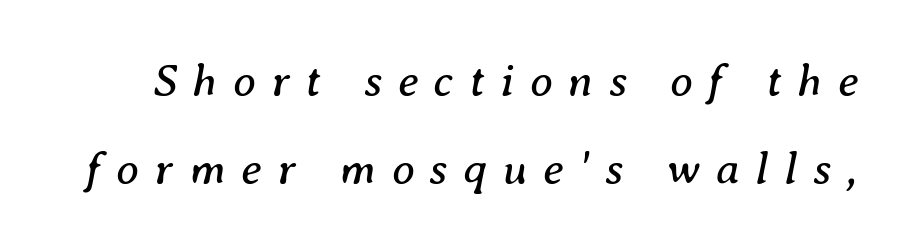
The image shows 46 px regular-weight serif type, italic (leaning right); set loose line spacing (1.92x), unusually wide letter spacing (+0.34 em), not underlined; medium stroke contrast and a medium x-height.
